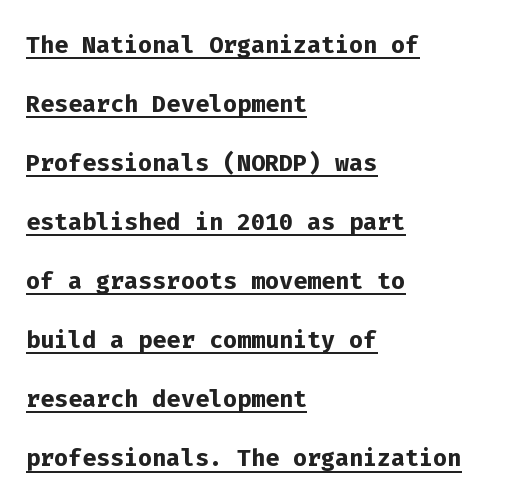
Q: Is the text bold? A: Yes.
Q: Is the text italic (slanted)? A: No, it is upright.
Q: Is the typeface a serif or a sans-serif typeface? A: Sans-serif.
Q: Is the text underlined? A: Yes.
Q: How is the paragraph aligned? A: Left-aligned.
Q: Is the spacing between letters normal or unusually wide? A: Normal.
Q: Width (condensed, normal, or wide)? A: Normal.
Q: Stroke contrast? A: Low.
Q: x-height? A: Medium.
Q: Monospaced? A: Yes.
